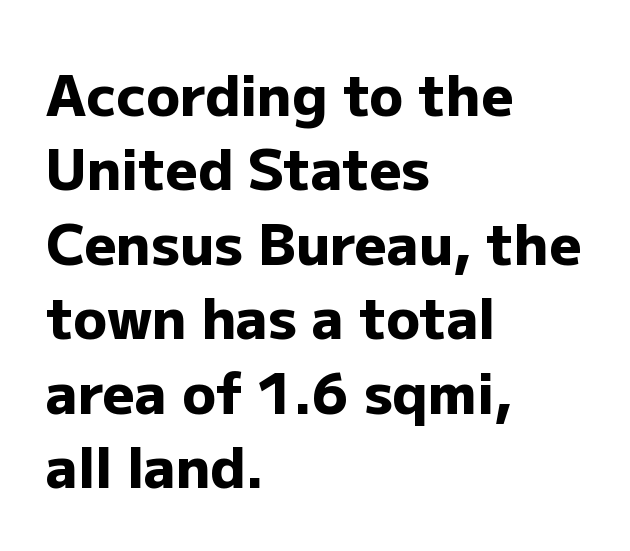
{"serif": "no", "italic": "no", "bold": "yes", "weight": "heavy", "width": "normal", "stroke_contrast": "low", "x_height": "medium", "monospaced": "no", "underline": "no", "align": "left", "line_spacing": "normal", "line_spacing_ratio": 1.33, "letter_spacing": "normal", "letter_spacing_em": 0.0, "glyph_px": 56}
